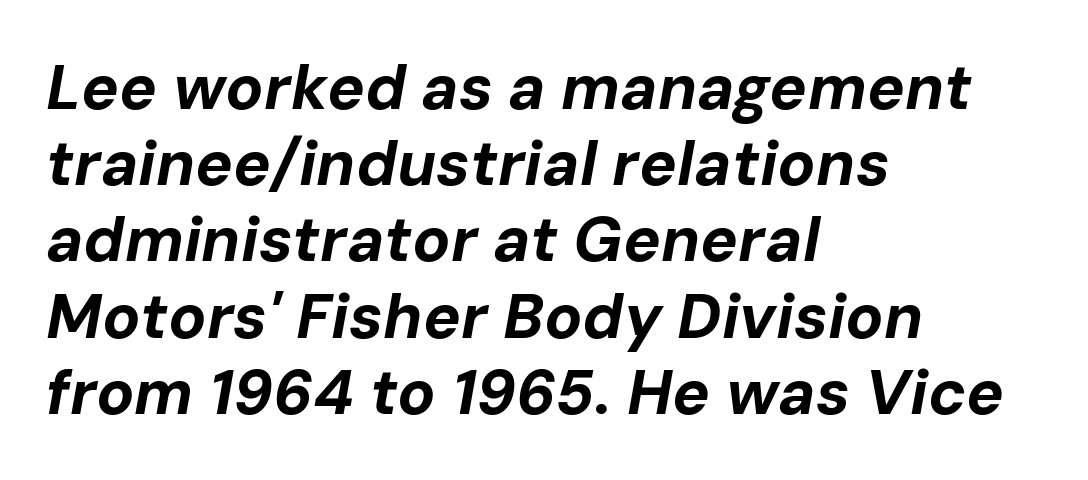
{"italic": "yes", "lean": "right", "slant_degrees": 10, "bold": "yes", "weight": "bold", "width": "normal", "stroke_contrast": "low", "x_height": "medium", "monospaced": "no", "underline": "no", "align": "left", "line_spacing_ratio": 1.21, "letter_spacing": "normal", "letter_spacing_em": 0.0, "glyph_px": 63}
